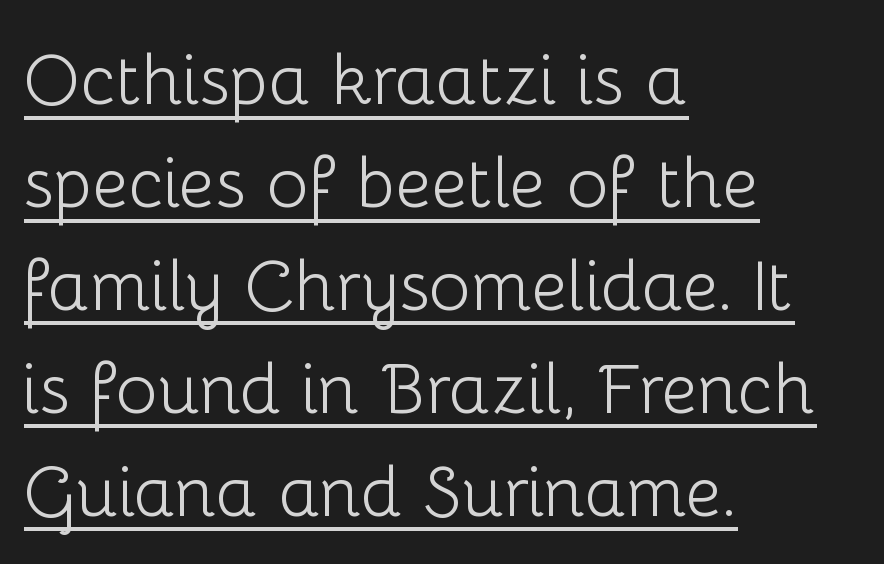
{"serif": "no", "italic": "no", "bold": "no", "weight": "light", "width": "normal", "stroke_contrast": "low", "x_height": "medium", "monospaced": "no", "underline": "yes", "align": "left", "line_spacing": "normal", "line_spacing_ratio": 1.47, "letter_spacing": "normal", "letter_spacing_em": 0.0, "glyph_px": 70}
